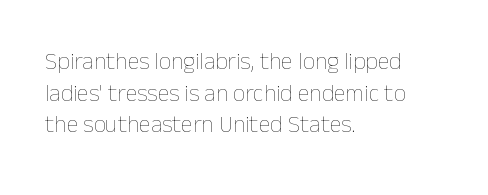
{"italic": "no", "bold": "no", "underline": "no", "align": "left", "line_spacing": "normal", "line_spacing_ratio": 1.32, "letter_spacing": "normal", "letter_spacing_em": 0.0, "glyph_px": 24}
